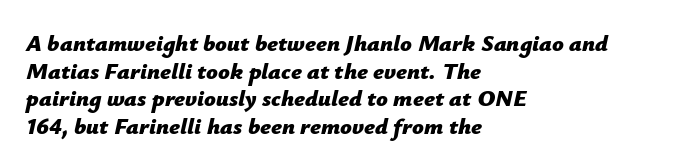
Q: Is the text bold? A: Yes.
Q: Is the text italic (slanted)? A: Yes, it leans right by about 12 degrees.
Q: Is the text underlined? A: No.
Q: How is the paragraph aligned? A: Left-aligned.
Q: Is the spacing between letters normal or unusually wide? A: Normal.
